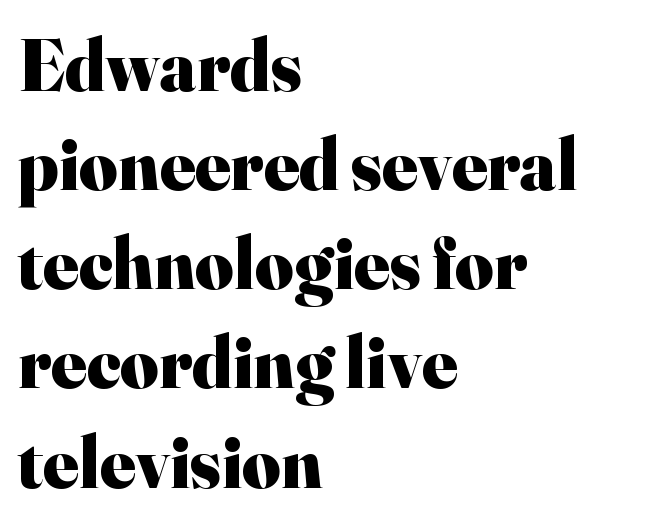
Rows of type keep a routine distance in the vertical direction. Underlining? Definitely not there. No extra tracking has been applied to these lines. Horizontal alignment here is leftward, the default for most running prose. Look at the bottom of the vertical strokes: they flare into serifs here. Typesetter's note: full bold, strokes at maximum text heaviness.
